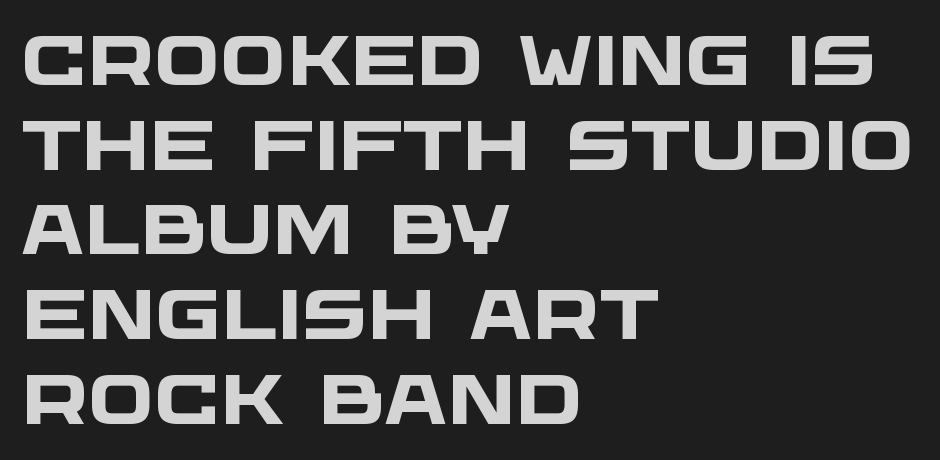
The image shows 70 px heavy, wide sans-serif type; set left-aligned, line spacing 1.21x, normal letter spacing, not underlined; low stroke contrast and a large x-height.
